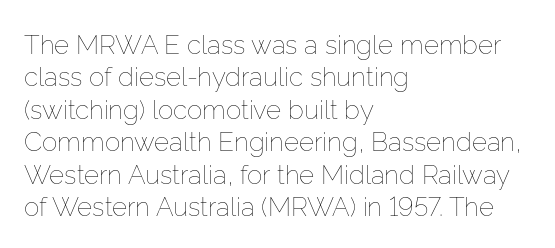
Q: Is the text bold? A: No.
Q: Is the text italic (slanted)? A: No, it is upright.
Q: Is the text underlined? A: No.
Q: How is the paragraph aligned? A: Left-aligned.
Q: Is the spacing between letters normal or unusually wide? A: Normal.
Q: Is the spacing between lines tight, normal or loose? A: Normal.
